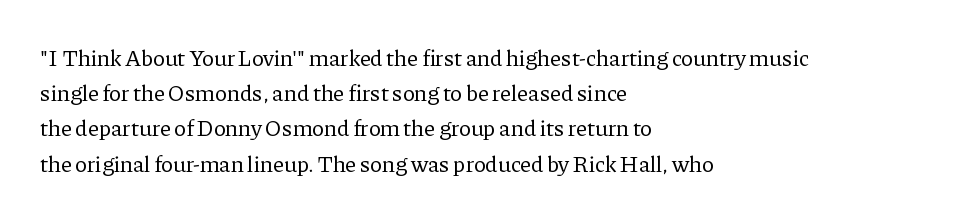
A typesetter would call this leading conventional body-copy spacing. Casual observation: everything's shoved over to the left. Counters stay open thanks to moderate or lighter strokes. The lettering stays uniformly vertical, giving the passage a roman look. No extra tracking has been applied to these lines. The gap between lines stays unmarked.
